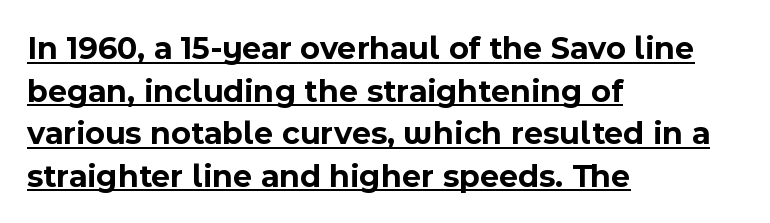
{"serif": "no", "italic": "no", "bold": "yes", "weight": "bold", "width": "normal", "x_height": "medium", "monospaced": "no", "underline": "yes", "align": "left", "line_spacing": "normal", "line_spacing_ratio": 1.29, "letter_spacing": "normal", "letter_spacing_em": 0.0, "glyph_px": 33}
